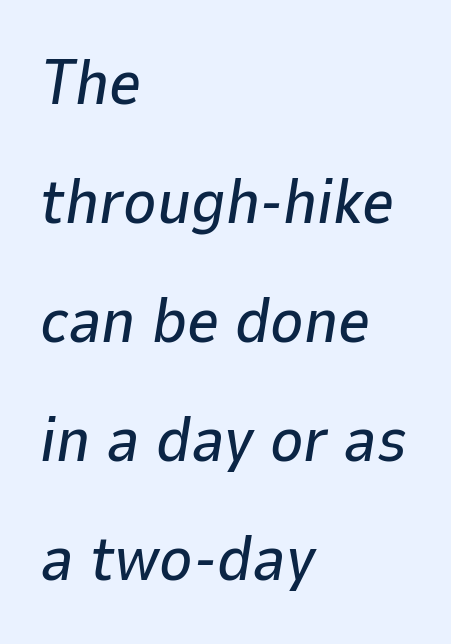
Q: Is the text italic (slanted)? A: Yes, it leans right by about 9 degrees.
Q: Is the text underlined? A: No.
Q: How is the paragraph aligned? A: Left-aligned.
Q: Is the spacing between letters normal or unusually wide? A: Normal.
Q: Width (condensed, normal, or wide)? A: Normal.
Q: Stroke contrast? A: Low.
Q: x-height? A: Medium.
Q: Monospaced? A: No.
